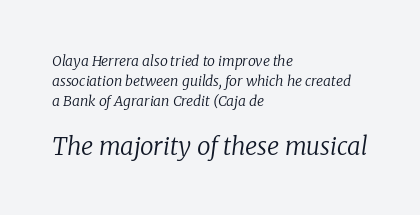
Short and long lines alike share a common starting point at left. No word sits above an underline. Nothing heavy about these letters — not bold at all. Posture: slanted. Regular leading.
